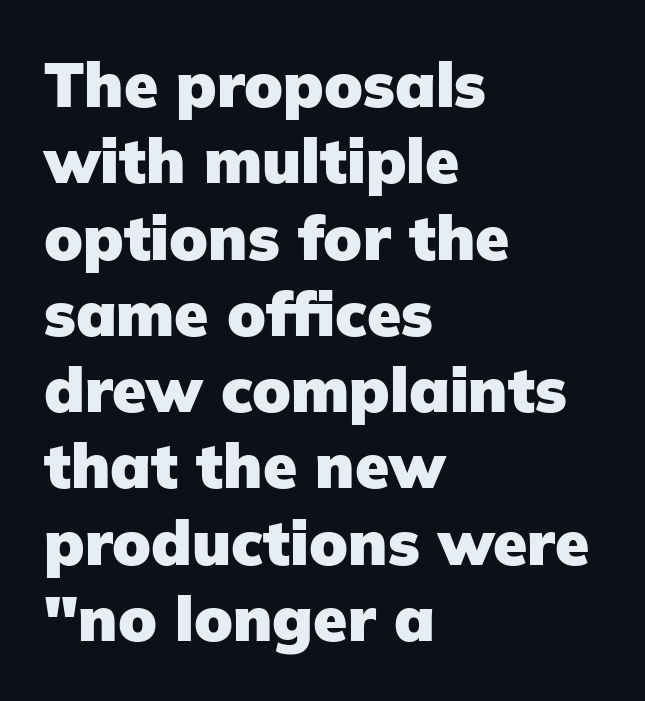
The passage shown is typeset with a sans-serif family. The paragraph has a hard left edge and a soft right edge. Does the weight exceed regular? Yes, all the way to bold. Unlike italic type, these characters show no tilt at all.
